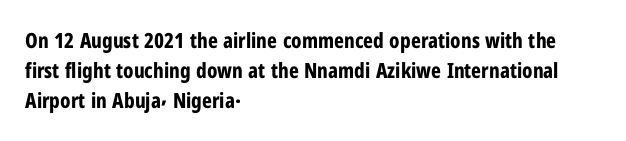
{"italic": "no", "bold": "yes", "underline": "no", "align": "left", "line_spacing": "normal", "line_spacing_ratio": 1.43, "letter_spacing": "normal", "letter_spacing_em": 0.0, "glyph_px": 21}
